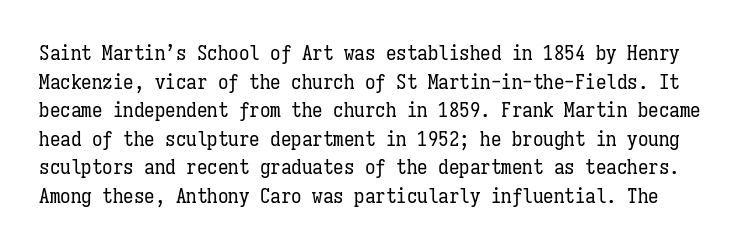
{"italic": "no", "bold": "no", "underline": "no", "line_spacing": "normal", "line_spacing_ratio": 1.36, "letter_spacing": "normal", "letter_spacing_em": 0.0, "glyph_px": 21}
